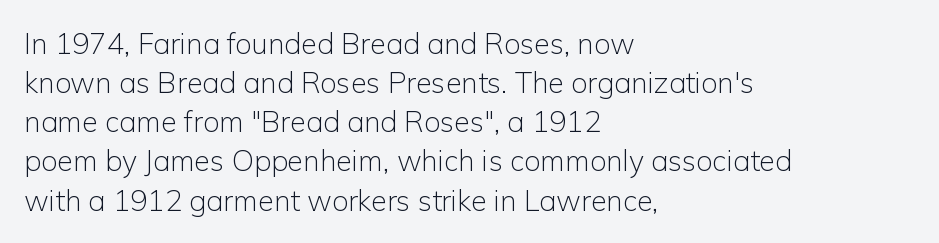
The image shows 29 px light sans-serif type, upright; set left-aligned, normal line spacing (1.35x), normal letter spacing, not underlined; low stroke contrast and a medium x-height.
